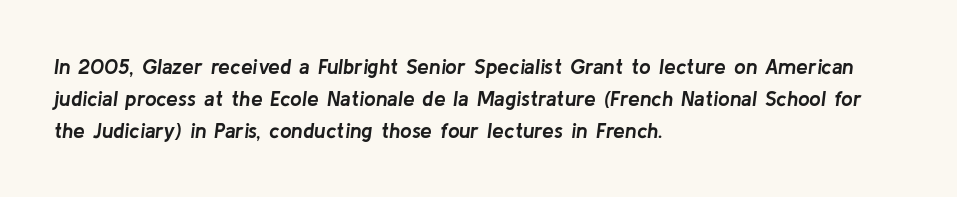
Quick note: interline space is typical. The type is set solid horizontally, with unmodified tracking. The lines are quadded left. These lines carry a lot of weight — the face is fully bold. Glance below the letters and you will spot only blank space. Is the type slanted? Yes — the strokes lean at a clear angle.
